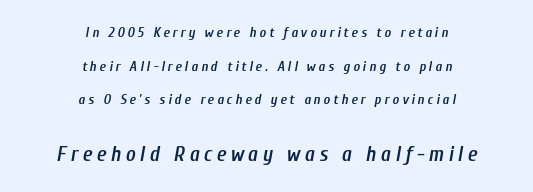
Q: Is the text bold? A: Semi-bold.
Q: Is the text italic (slanted)? A: Yes, it leans right by about 10 degrees.
Q: Is the text underlined? A: No.
Q: How is the paragraph aligned? A: Centered.
Q: Is the spacing between letters normal or unusually wide? A: Unusually wide.
Q: Is the spacing between lines tight, normal or loose? A: Loose.
Q: Which block of text is set in a larger size, the first (top) or the second (bottom)? A: The second (bottom) one.
